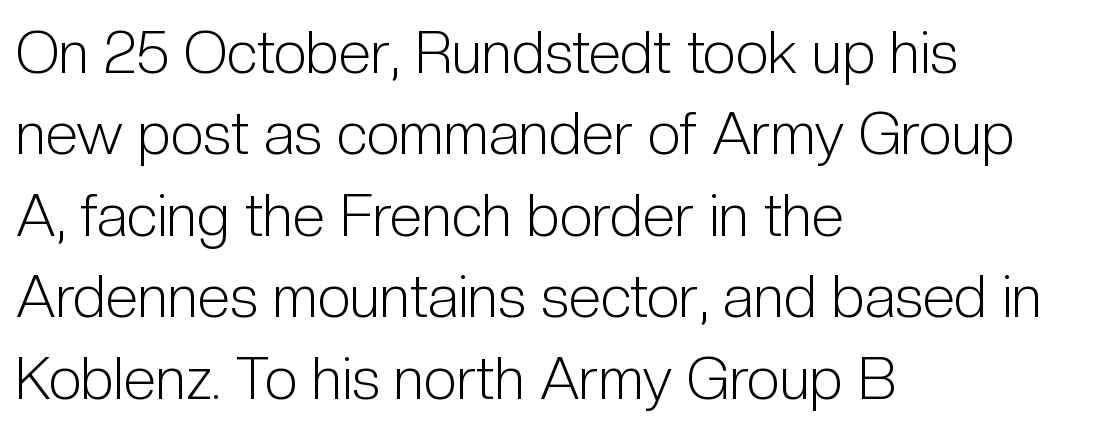
{"serif": "no", "italic": "no", "bold": "no", "weight": "light", "width": "condensed", "stroke_contrast": "low", "x_height": "medium", "monospaced": "no", "underline": "no", "align": "left", "line_spacing": "normal", "line_spacing_ratio": 1.38, "letter_spacing": "normal", "letter_spacing_em": 0.0, "glyph_px": 59}
